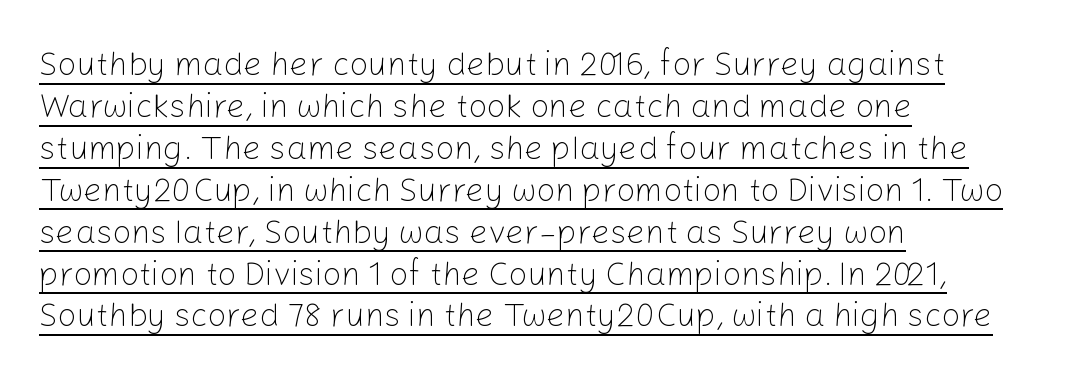
{"serif": "no", "italic": "no", "bold": "no", "weight": "light", "width": "normal", "stroke_contrast": "low", "x_height": "medium", "monospaced": "no", "underline": "yes", "align": "left", "line_spacing": "normal", "line_spacing_ratio": 1.27, "letter_spacing": "normal", "letter_spacing_em": 0.0, "glyph_px": 33}
